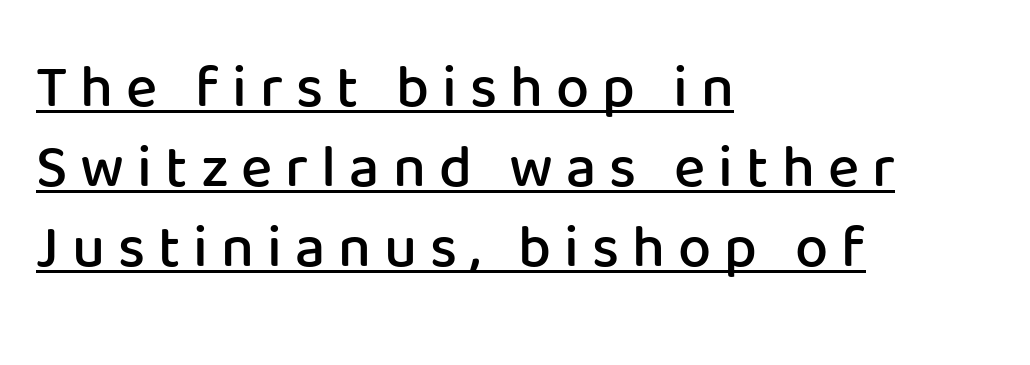
{"serif": "no", "italic": "no", "bold": "semi", "weight": "semibold", "width": "normal", "stroke_contrast": "low", "x_height": "medium", "monospaced": "no", "underline": "yes", "align": "left", "line_spacing": "normal", "line_spacing_ratio": 1.36, "letter_spacing": "wide", "letter_spacing_em": 0.22, "glyph_px": 59}
